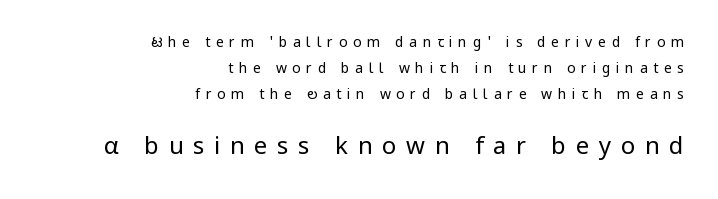
The image shows 24 px text type, upright; set right-aligned, line spacing 1.86x, unusually wide letter spacing (+0.4 em), not underlined; the second (bottom) block is 1.71x larger.
